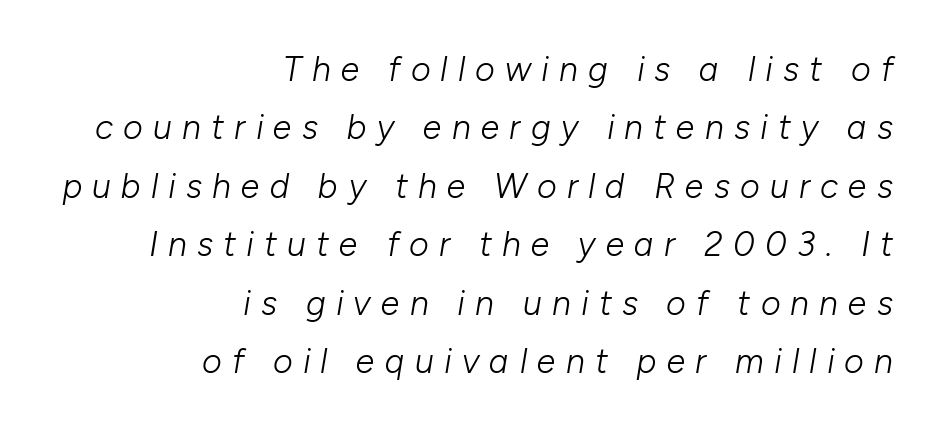
The image shows 34 px light type, italic (leaning right); set right-aligned, line spacing 1.72x, unusually wide letter spacing (+0.3 em), not underlined; low stroke contrast and a medium x-height.
